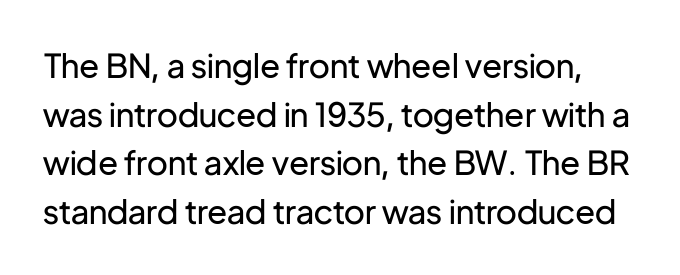
Q: Is the text bold? A: No.
Q: Is the text italic (slanted)? A: No, it is upright.
Q: Is the typeface a serif or a sans-serif typeface? A: Sans-serif.
Q: Is the text underlined? A: No.
Q: Is the spacing between letters normal or unusually wide? A: Normal.
Q: Is the spacing between lines tight, normal or loose? A: Normal.
Q: Width (condensed, normal, or wide)? A: Normal.
Q: Stroke contrast? A: Low.
Q: x-height? A: Medium.
Q: Monospaced? A: No.
